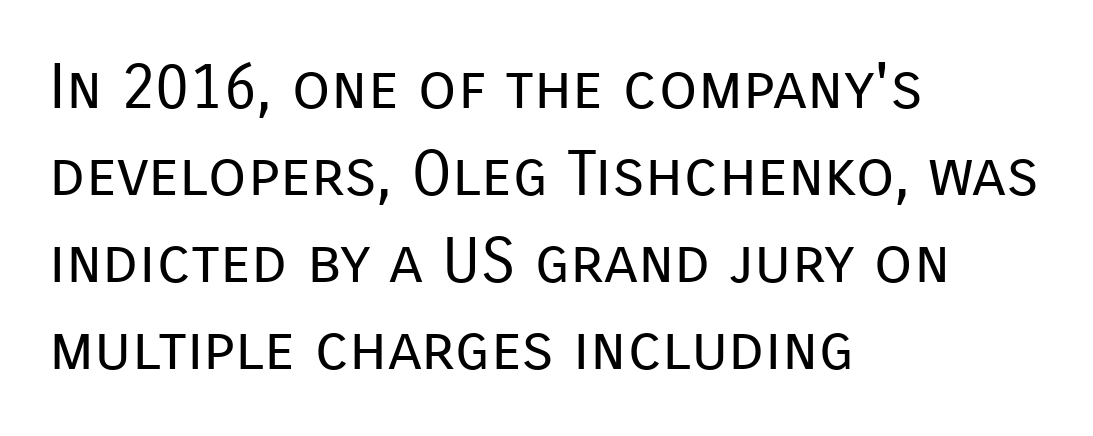
{"serif": "no", "italic": "no", "bold": "no", "weight": "regular", "width": "normal", "stroke_contrast": "low", "x_height": "medium", "monospaced": "no", "underline": "no", "align": "left", "line_spacing": "normal", "line_spacing_ratio": 1.38, "letter_spacing": "normal", "letter_spacing_em": 0.0, "glyph_px": 63}
